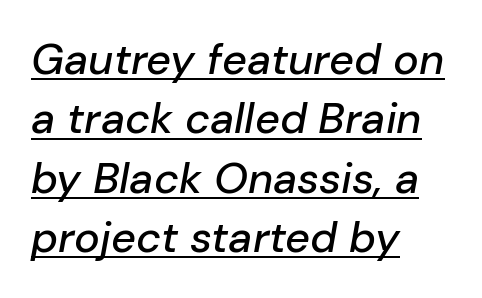
Q: Is the text italic (slanted)? A: Yes, it leans right by about 10 degrees.
Q: Is the text underlined? A: Yes.
Q: How is the paragraph aligned? A: Left-aligned.
Q: Is the spacing between letters normal or unusually wide? A: Normal.
Q: Is the spacing between lines tight, normal or loose? A: Normal.
Q: Width (condensed, normal, or wide)? A: Normal.
Q: Stroke contrast? A: Low.
Q: x-height? A: Medium.
Q: Monospaced? A: No.
